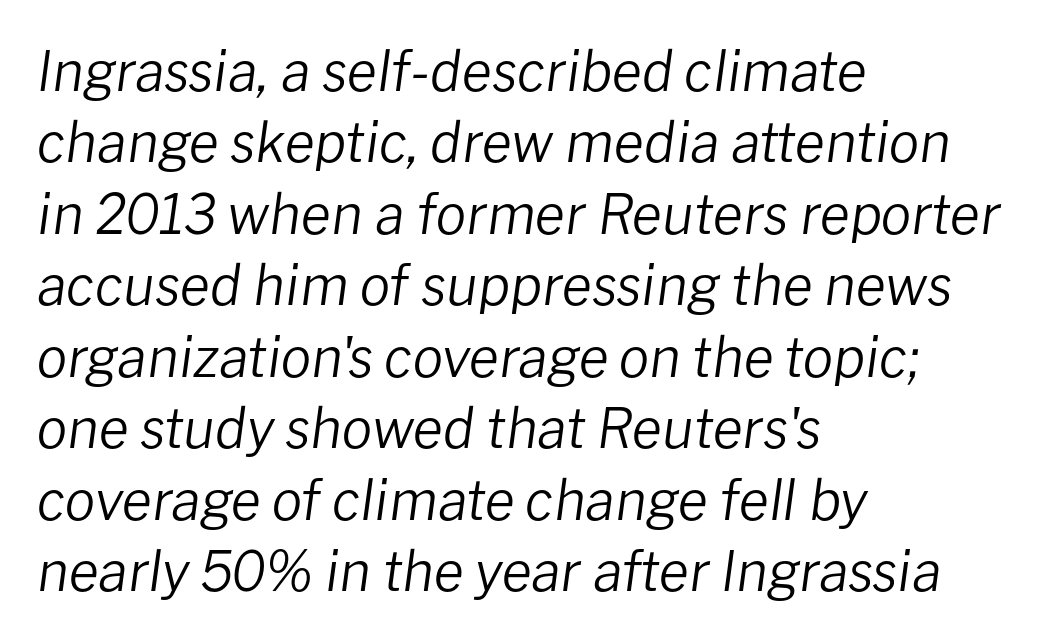
{"italic": "yes", "lean": "right", "slant_degrees": 8, "bold": "no", "weight": "regular", "width": "normal", "stroke_contrast": "low", "x_height": "medium", "monospaced": "no", "underline": "no", "align": "left", "line_spacing": "normal", "line_spacing_ratio": 1.3, "letter_spacing": "normal", "letter_spacing_em": 0.0, "glyph_px": 55}
